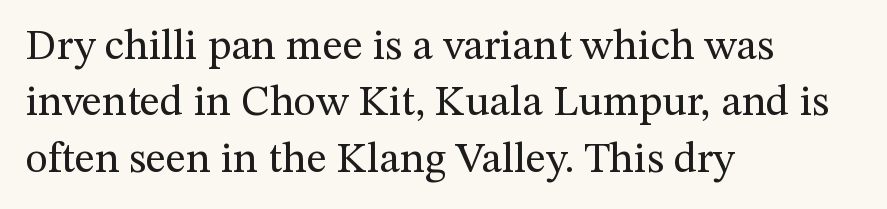
Bold? No — there's no thickening of the strokes. The space beneath each line is pristine and unruled. Old-style or modern, the face here clearly has serifs. Tall strokes in this sample are plumb rather than angled. Rows of type keep a routine distance in the vertical direction.
